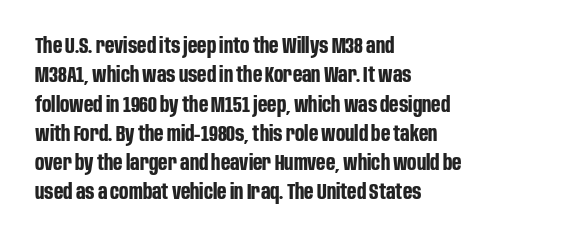
{"italic": "no", "bold": "yes", "underline": "no", "align": "left", "line_spacing": "normal", "line_spacing_ratio": 1.33, "letter_spacing": "normal", "letter_spacing_em": 0.0, "glyph_px": 22}
